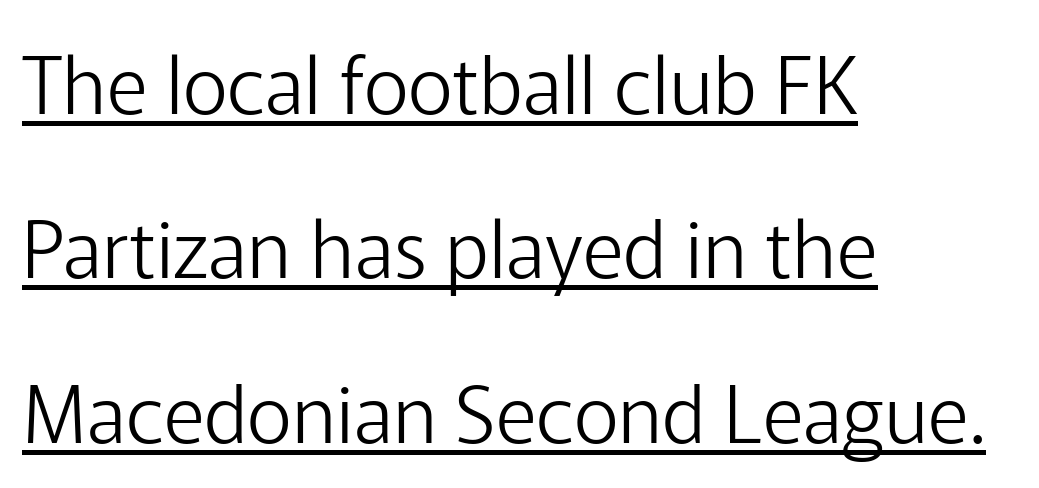
Q: Is the text bold? A: No.
Q: Is the text italic (slanted)? A: No, it is upright.
Q: Is the typeface a serif or a sans-serif typeface? A: Sans-serif.
Q: Is the text underlined? A: Yes.
Q: How is the paragraph aligned? A: Left-aligned.
Q: Is the spacing between letters normal or unusually wide? A: Normal.
Q: Is the spacing between lines tight, normal or loose? A: Loose.
Q: Width (condensed, normal, or wide)? A: Normal.
Q: Stroke contrast? A: Low.
Q: x-height? A: Medium.
Q: Monospaced? A: No.
